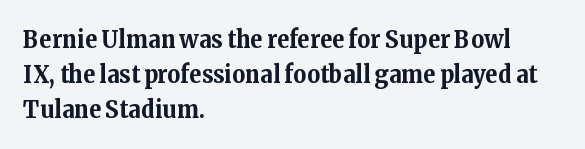
{"italic": "no", "bold": "yes", "underline": "no", "align": "left", "line_spacing": "normal", "line_spacing_ratio": 1.41, "letter_spacing": "normal", "letter_spacing_em": 0.0, "glyph_px": 25}
